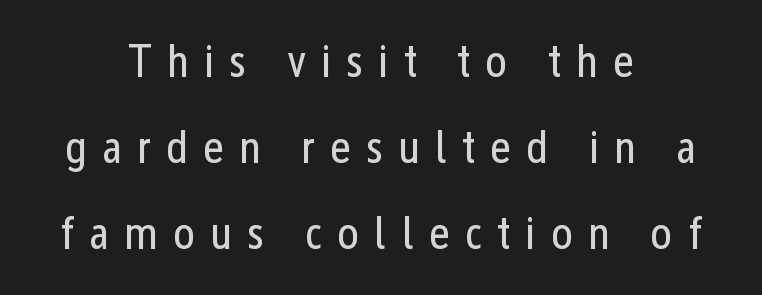
{"serif": "no", "italic": "no", "bold": "no", "weight": "regular", "width": "condensed", "stroke_contrast": "low", "x_height": "medium", "monospaced": "no", "underline": "no", "align": "center", "line_spacing_ratio": 1.83, "letter_spacing": "wide", "letter_spacing_em": 0.31, "glyph_px": 47}
